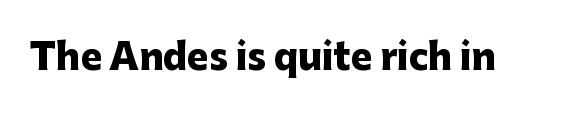
{"serif": "no", "italic": "no", "bold": "yes", "weight": "heavy", "width": "normal", "stroke_contrast": "low", "x_height": "medium", "monospaced": "no", "underline": "no", "letter_spacing": "normal", "letter_spacing_em": 0.0, "glyph_px": 36}
